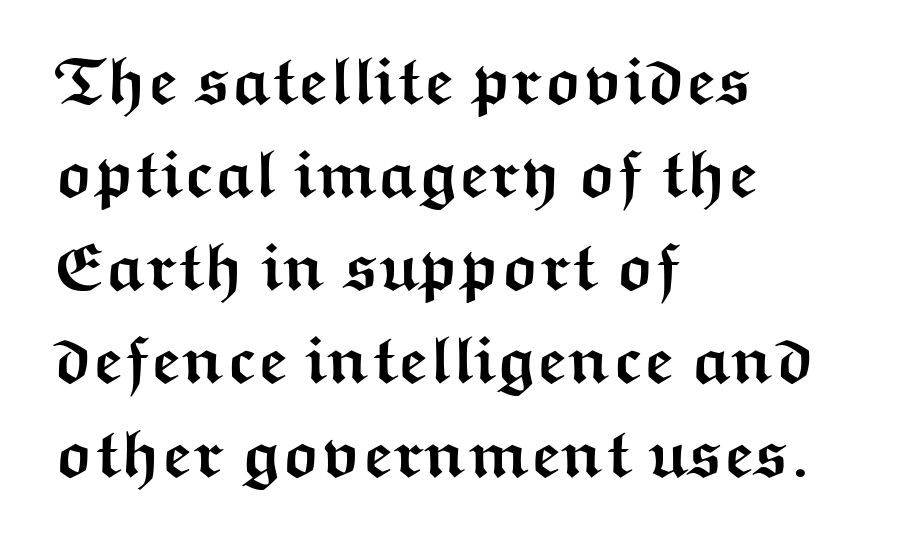
{"serif": "no", "italic": "no", "bold": "yes", "weight": "semibold", "width": "wide", "stroke_contrast": "medium", "x_height": "medium", "monospaced": "no", "underline": "no", "align": "left", "line_spacing": "normal", "line_spacing_ratio": 1.39, "letter_spacing": "normal", "letter_spacing_em": 0.0, "glyph_px": 67}
